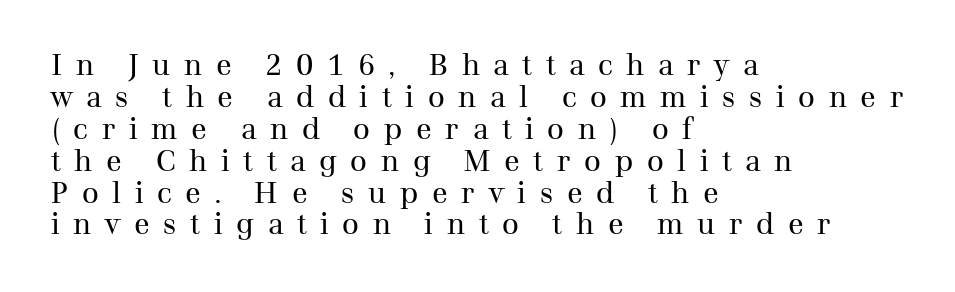
The image shows 29 px regular-weight serif type, upright; set left-aligned, tight line spacing (1.1x), unusually wide letter spacing (+0.47 em), not underlined; medium stroke contrast and a medium x-height.
